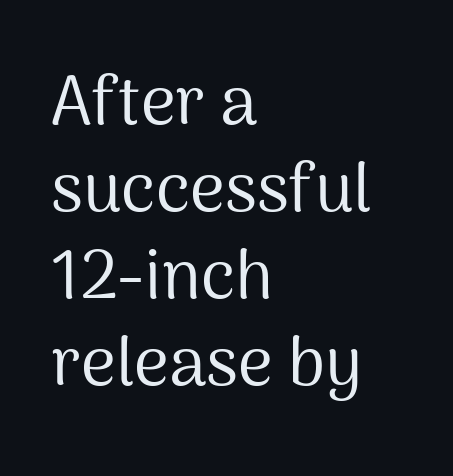
The image shows 68 px regular-weight sans-serif type, upright; set left-aligned, normal line spacing (1.28x), normal letter spacing, not underlined; medium stroke contrast and a medium x-height.
